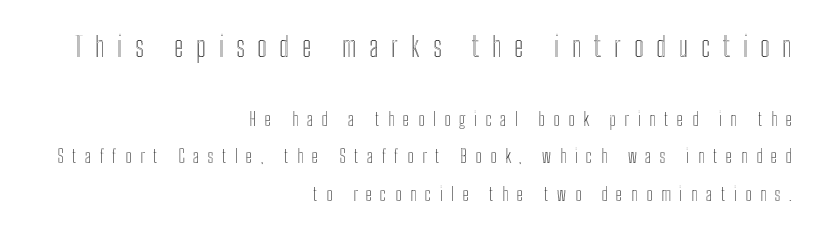
Q: Is the text italic (slanted)? A: No, it is upright.
Q: Is the text underlined? A: No.
Q: How is the paragraph aligned? A: Right-aligned.
Q: Is the spacing between letters normal or unusually wide? A: Unusually wide.
Q: Is the spacing between lines tight, normal or loose? A: Loose.
Q: Which block of text is set in a larger size, the first (top) or the second (bottom)? A: The first (top) one.
